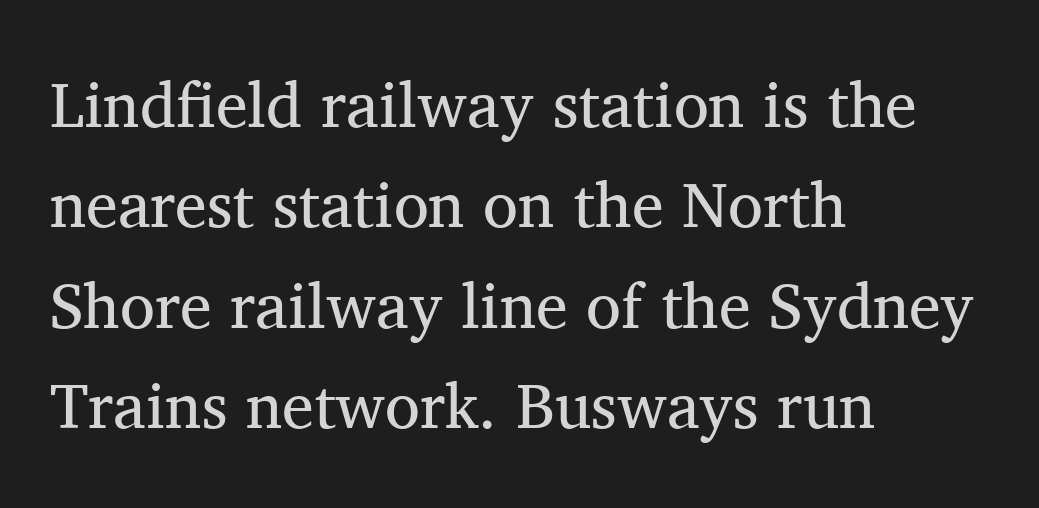
{"serif": "yes", "italic": "no", "bold": "no", "weight": "regular", "width": "normal", "stroke_contrast": "medium", "x_height": "medium", "monospaced": "no", "underline": "no", "align": "left", "line_spacing": "normal", "line_spacing_ratio": 1.57, "letter_spacing": "normal", "letter_spacing_em": 0.0, "glyph_px": 64}
